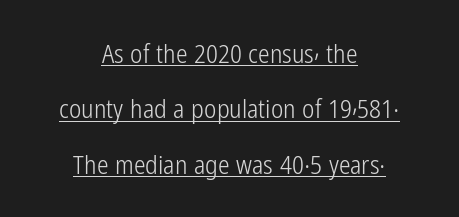
{"italic": "no", "bold": "no", "underline": "yes", "align": "center", "line_spacing": "loose", "line_spacing_ratio": 2.13, "letter_spacing": "normal", "letter_spacing_em": 0.0, "glyph_px": 26}
